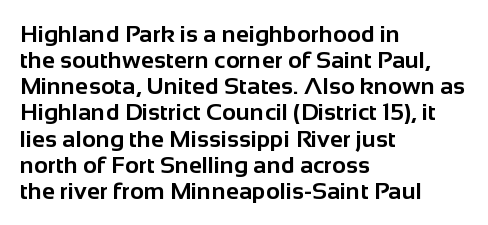
Heft: maximum for text — a bold. The letters stand straight up with perfectly vertical stems. You could barely slide anything between these rows. In terms of letterspacing, this is plain default setting.
